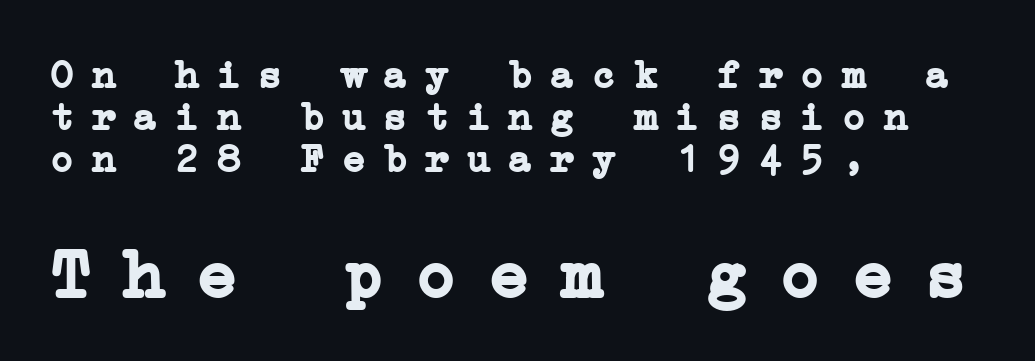
{"serif": "yes", "italic": "no", "bold": "yes", "weight": "semibold", "width": "normal", "stroke_contrast": "low", "x_height": "medium", "underline": "no", "align": "left", "line_spacing": "tight", "line_spacing_ratio": 1.05, "letter_spacing": "wide", "letter_spacing_em": 0.44, "larger_block": "second", "size_ratio": 1.75, "glyph_px": 70}
